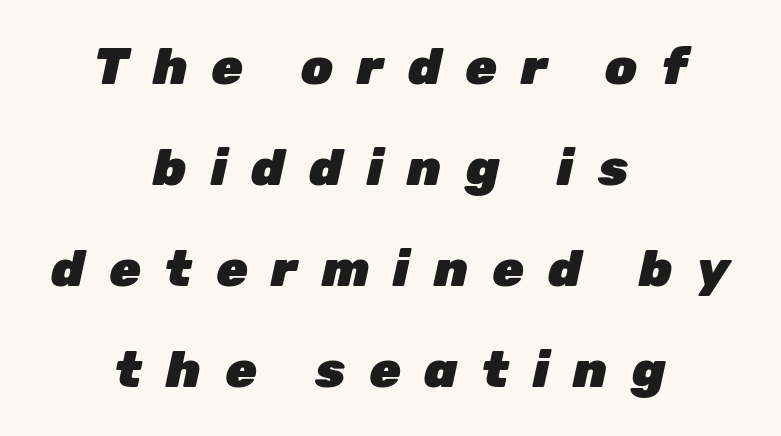
Q: Is the text bold? A: Yes.
Q: Is the text italic (slanted)? A: Yes, it leans right by about 12 degrees.
Q: Is the text underlined? A: No.
Q: How is the paragraph aligned? A: Centered.
Q: Is the spacing between letters normal or unusually wide? A: Unusually wide.
Q: Is the spacing between lines tight, normal or loose? A: Loose.
Q: Width (condensed, normal, or wide)? A: Normal.
Q: Stroke contrast? A: Low.
Q: x-height? A: Medium.
Q: Monospaced? A: No.
